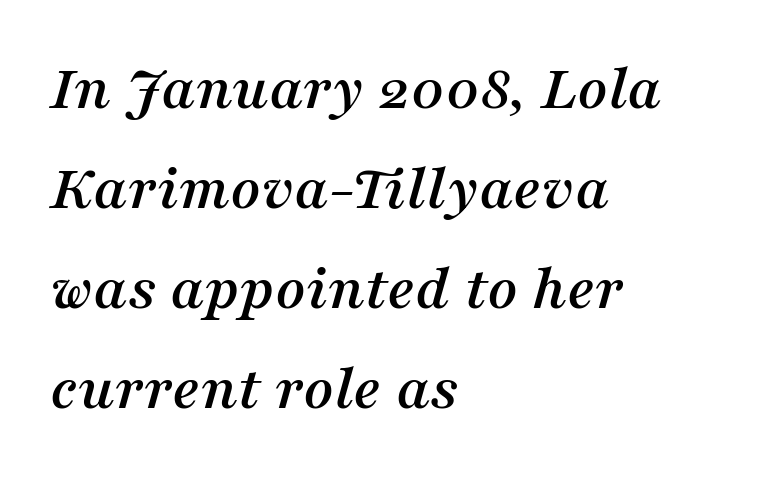
{"serif": "yes", "italic": "yes", "lean": "right", "slant_degrees": 16, "width": "normal", "stroke_contrast": "medium", "x_height": "medium", "monospaced": "no", "underline": "no", "align": "left", "line_spacing": "normal", "line_spacing_ratio": 1.54, "letter_spacing": "normal", "letter_spacing_em": 0.0, "glyph_px": 65}
